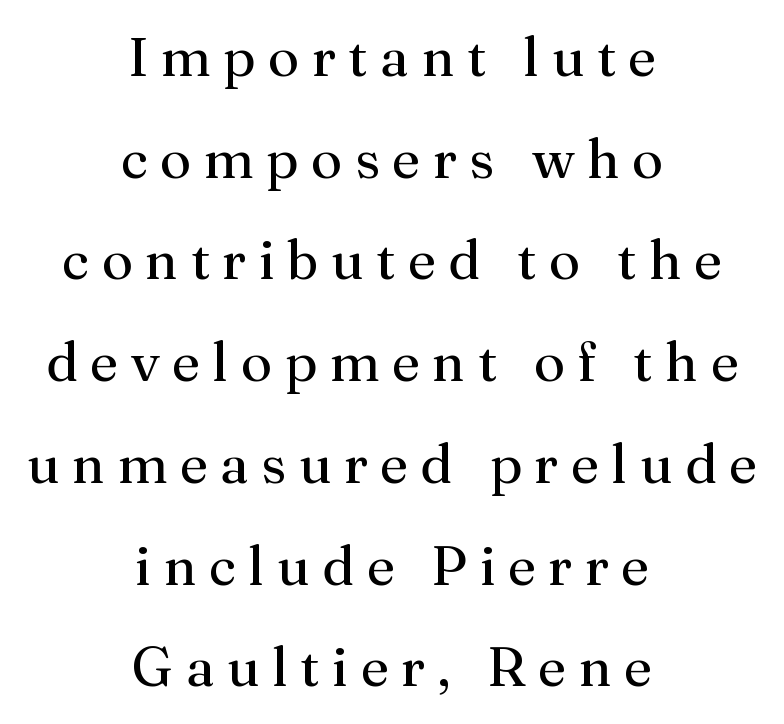
Q: Is the text bold? A: No.
Q: Is the text italic (slanted)? A: No, it is upright.
Q: Is the typeface a serif or a sans-serif typeface? A: Serif.
Q: Is the text underlined? A: No.
Q: How is the paragraph aligned? A: Centered.
Q: Is the spacing between letters normal or unusually wide? A: Unusually wide.
Q: Width (condensed, normal, or wide)? A: Normal.
Q: Stroke contrast? A: Medium.
Q: x-height? A: Medium.
Q: Monospaced? A: No.
